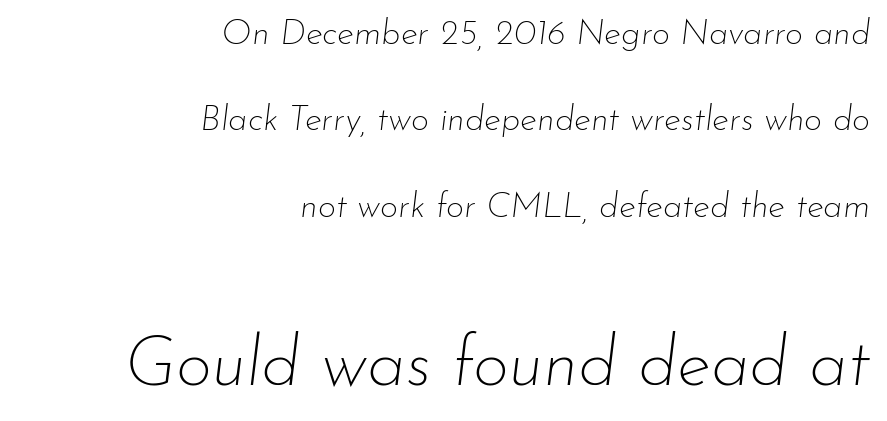
Q: Is the text bold? A: No.
Q: Is the text italic (slanted)? A: Yes, it leans right by about 7 degrees.
Q: Is the text underlined? A: No.
Q: How is the paragraph aligned? A: Right-aligned.
Q: Is the spacing between letters normal or unusually wide? A: Normal.
Q: Is the spacing between lines tight, normal or loose? A: Loose.
Q: Which block of text is set in a larger size, the first (top) or the second (bottom)? A: The second (bottom) one.
Q: Width (condensed, normal, or wide)? A: Normal.
Q: Stroke contrast? A: Low.
Q: x-height? A: Small.
Q: Monospaced? A: No.
